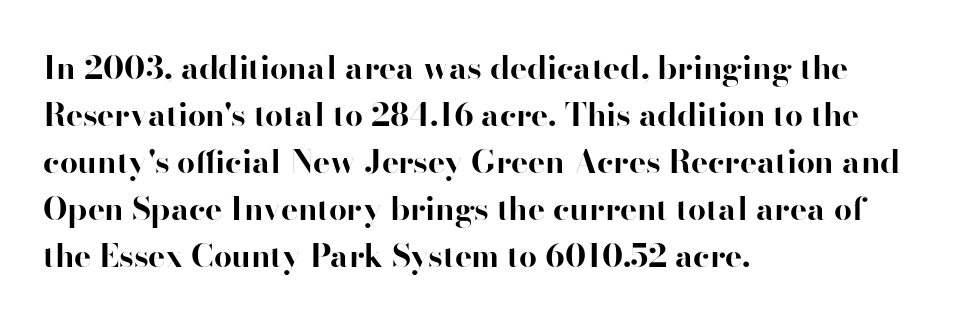
The letters advance in unequal steps, a hallmark of proportional type. The ragged edge is on the right, which tells us the setting is flush left. The axis of the letterforms is exactly vertical. To sum up the face: it is a sans, with no serifs. The passage shown has conventional tracking throughout. Is the type bold? Yes — the strokes are clearly thick and heavy.
